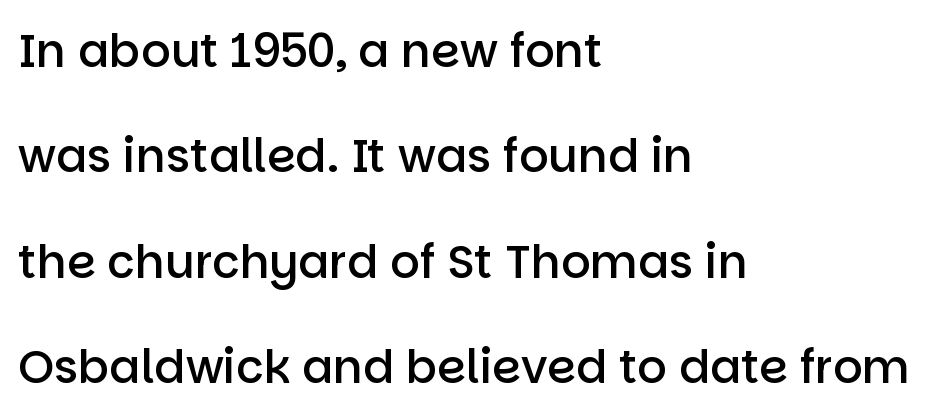
The passage shown is typed in a proportional face where columns would drift. Tracking value appears to be zero — textbook default spacing. The lettering holds an erect, upright posture throughout. If you measured baseline to baseline, you'd find a long distance.
